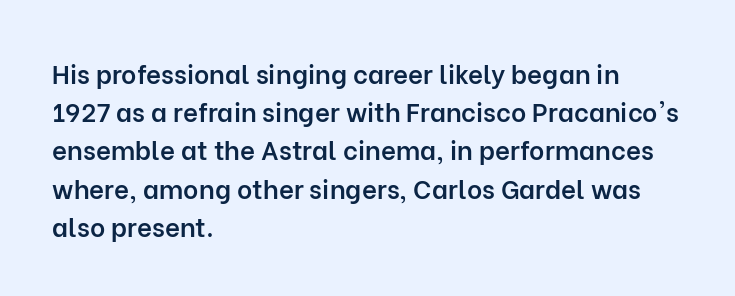
These lines keep a tight, regular rhythm from letter to letter. The rag falls on the right side of this text block. Glance below the letters and you will spot only blank space. Interline gaps are of average width in this sample.
